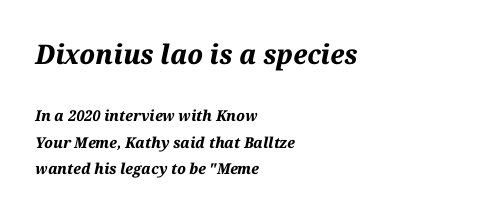
{"italic": "yes", "lean": "right", "slant_degrees": 12, "bold": "yes", "underline": "no", "align": "left", "line_spacing_ratio": 1.77, "letter_spacing": "normal", "letter_spacing_em": 0.0, "larger_block": "first", "size_ratio": 1.8, "glyph_px": 27}
